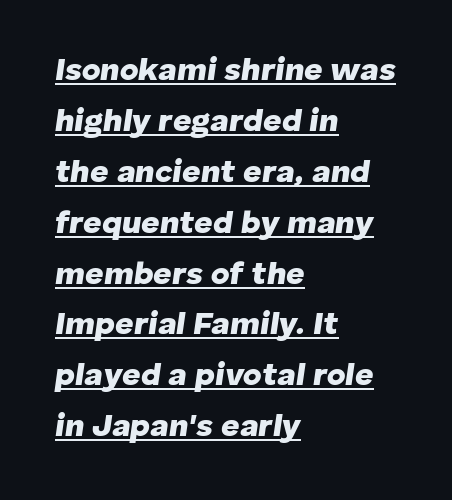
The image shows 32 px heavy type, italic (leaning right); set left-aligned, normal line spacing (1.59x), normal letter spacing, underlined; low stroke contrast and a medium x-height.
